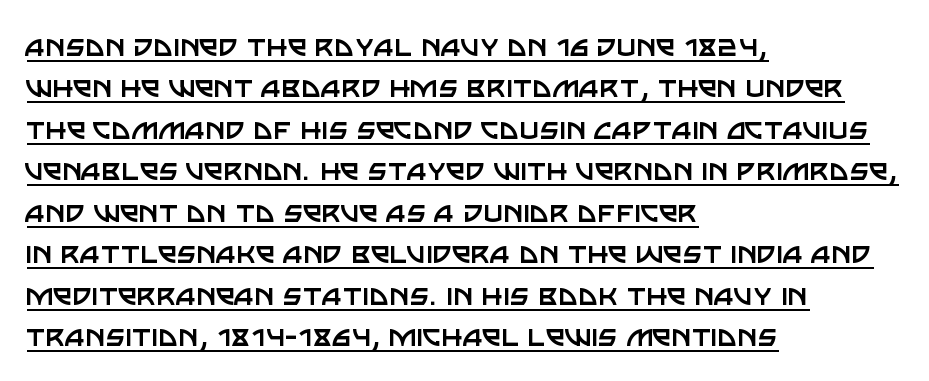
{"serif": "no", "italic": "no", "bold": "no", "weight": "regular", "width": "normal", "stroke_contrast": "low", "x_height": "large", "monospaced": "no", "underline": "yes", "align": "left", "line_spacing_ratio": 1.22, "letter_spacing": "normal", "letter_spacing_em": 0.0, "glyph_px": 34}
